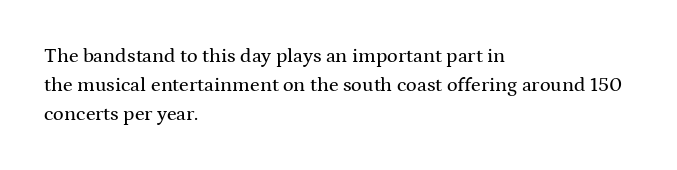
The image shows 20 px text type, upright; set left-aligned, normal line spacing (1.44x), normal letter spacing, not underlined.
